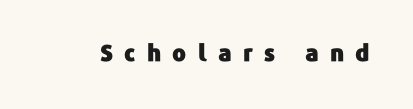
{"italic": "no", "underline": "no", "letter_spacing": "wide", "letter_spacing_em": 0.49, "glyph_px": 23}
